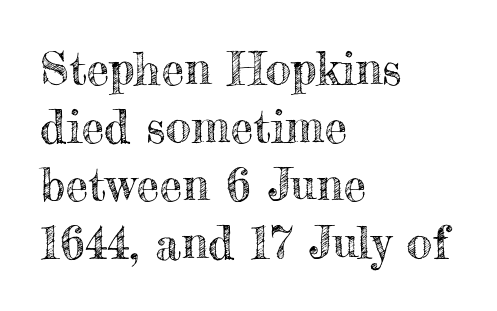
{"italic": "no", "width": "normal", "x_height": "small", "monospaced": "no", "underline": "no", "align": "left", "line_spacing": "normal", "line_spacing_ratio": 1.26, "letter_spacing": "normal", "letter_spacing_em": 0.0, "glyph_px": 46}
